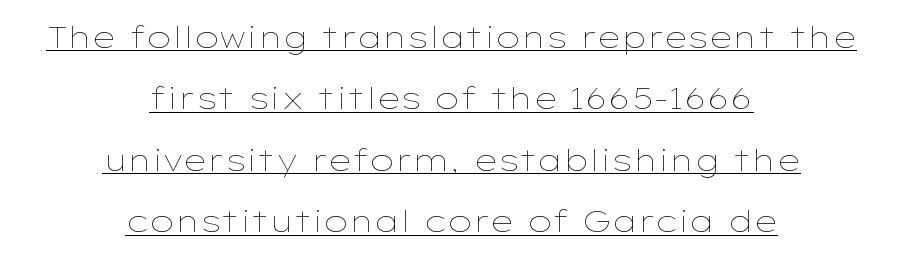
The image shows 30 px thin, wide type, upright; set centered, loose line spacing (2.05x), normal letter spacing, underlined; low stroke contrast and a medium x-height.
